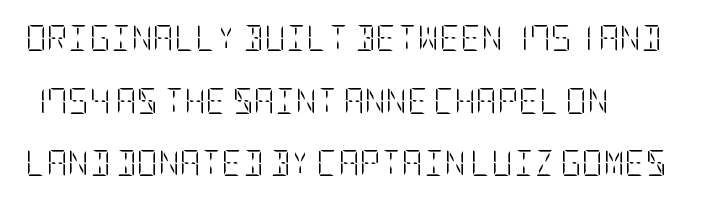
Airy leading. Is the type heavy? It reads as light-to-regular instead. The space directly below the letters is spotless. Notice how the stems are strictly vertical — no italics here. The letterforms sit shoulder to shoulder at normal distance. Casual observation: everything's shoved over to the left.
